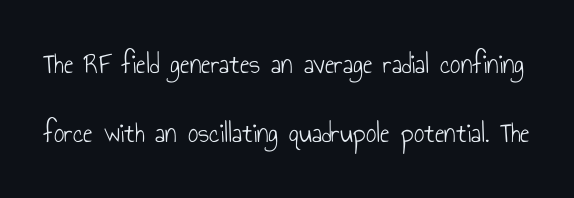
{"serif": "no", "italic": "no", "bold": "no", "weight": "light", "width": "condensed", "stroke_contrast": "low", "x_height": "small", "monospaced": "no", "underline": "no", "line_spacing": "loose", "line_spacing_ratio": 2.39, "letter_spacing": "normal", "letter_spacing_em": 0.0, "glyph_px": 29}
